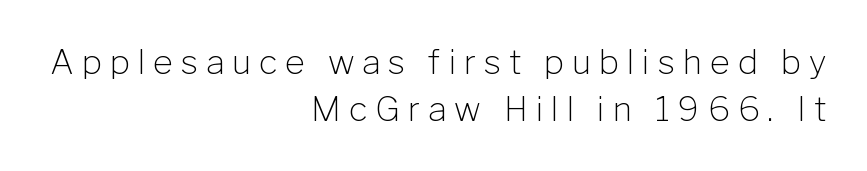
The image shows 34 px light sans-serif type, upright; set right-aligned, normal line spacing (1.38x), unusually wide letter spacing (+0.23 em), not underlined; low stroke contrast and a medium x-height.
